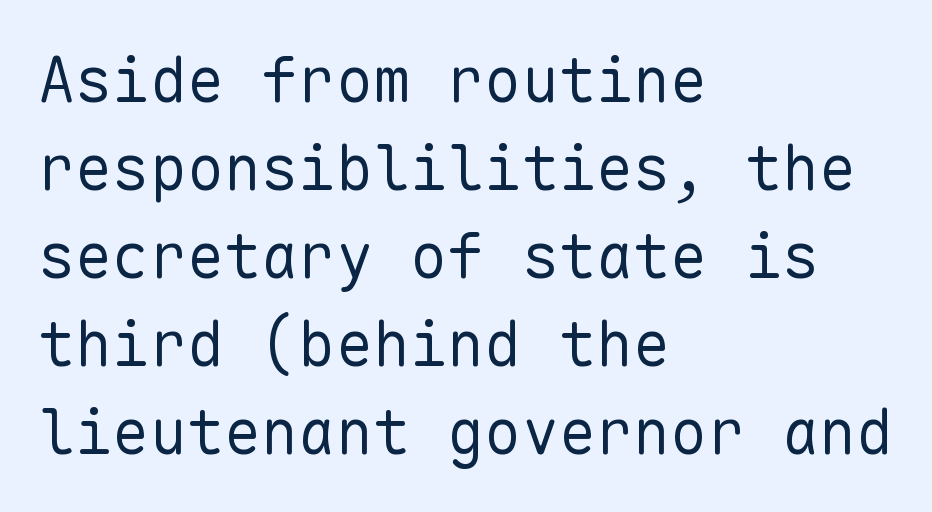
Q: Is the text bold? A: No.
Q: Is the text italic (slanted)? A: No, it is upright.
Q: Is the typeface a serif or a sans-serif typeface? A: Sans-serif.
Q: Is the text underlined? A: No.
Q: How is the paragraph aligned? A: Left-aligned.
Q: Is the spacing between letters normal or unusually wide? A: Normal.
Q: Is the spacing between lines tight, normal or loose? A: Normal.
Q: Width (condensed, normal, or wide)? A: Normal.
Q: Stroke contrast? A: Low.
Q: x-height? A: Medium.
Q: Monospaced? A: Yes.
